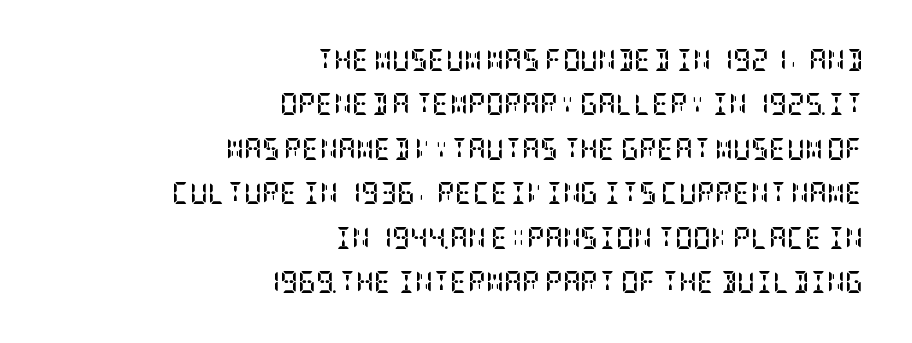
{"italic": "no", "bold": "yes", "underline": "no", "align": "right", "line_spacing": "loose", "line_spacing_ratio": 2.02, "letter_spacing": "normal", "letter_spacing_em": 0.0, "glyph_px": 22}
